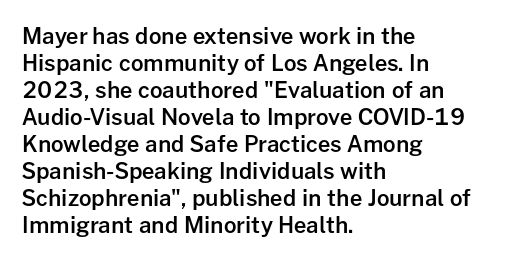
The image shows 22 px text type, upright; set left-aligned, line spacing 1.23x, normal letter spacing, not underlined.
